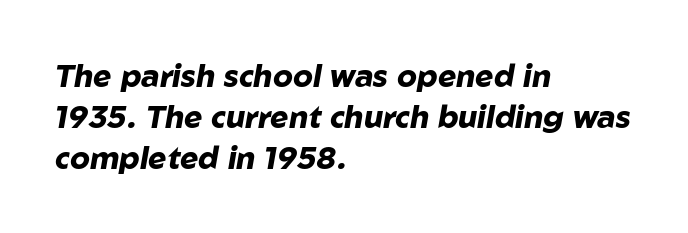
The image shows 31 px heavy type, italic (leaning right); set left-aligned, normal line spacing (1.33x), normal letter spacing, not underlined; low stroke contrast and a medium x-height.
